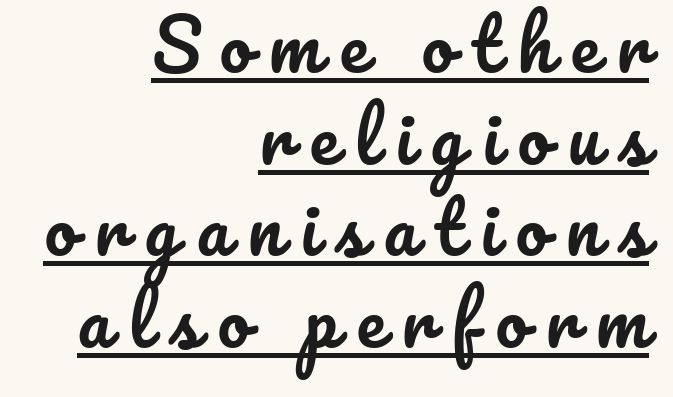
The image shows 71 px text type; set right-aligned, normal line spacing (1.29x), unusually wide letter spacing (+0.25 em), underlined; low stroke contrast and a small x-height.
